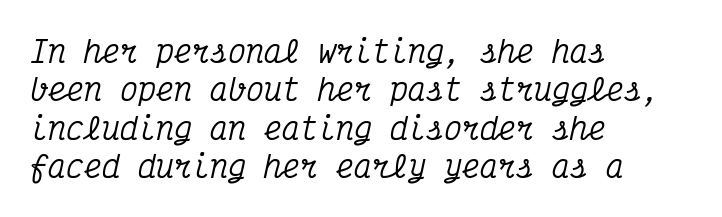
{"serif": "yes", "italic": "yes", "lean": "right", "slant_degrees": 12, "width": "condensed", "stroke_contrast": "medium", "x_height": "medium", "monospaced": "yes", "underline": "no", "align": "left", "line_spacing": "normal", "line_spacing_ratio": 1.28, "letter_spacing": "normal", "letter_spacing_em": 0.0, "glyph_px": 30}
